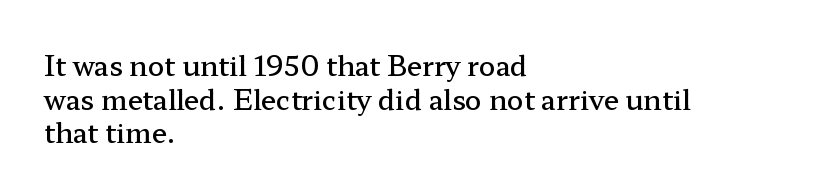
The image shows 27 px text type, upright; set left-aligned, normal line spacing (1.25x), normal letter spacing, not underlined.
